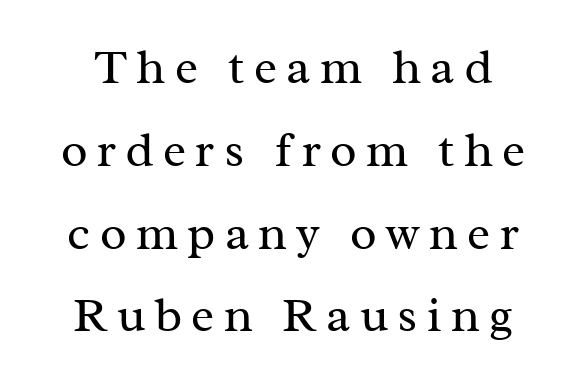
The image shows 49 px regular-weight serif type, upright; set normal line spacing (1.69x), not underlined; medium stroke contrast and a medium x-height.
